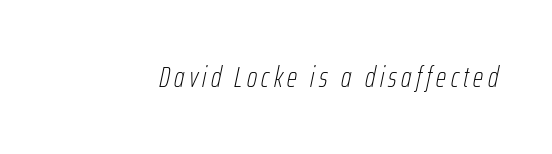
{"italic": "yes", "lean": "right", "slant_degrees": 12, "bold": "no", "weight": "thin", "width": "condensed", "stroke_contrast": "low", "x_height": "medium", "monospaced": "no", "underline": "no", "glyph_px": 29}
